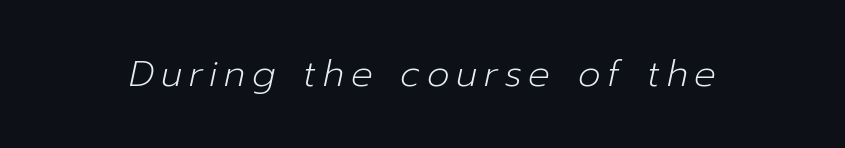
Q: Is the text bold? A: No.
Q: Is the text italic (slanted)? A: Yes, it leans right by about 12 degrees.
Q: Is the text underlined? A: No.
Q: Width (condensed, normal, or wide)? A: Normal.
Q: Stroke contrast? A: Low.
Q: x-height? A: Medium.
Q: Monospaced? A: No.
